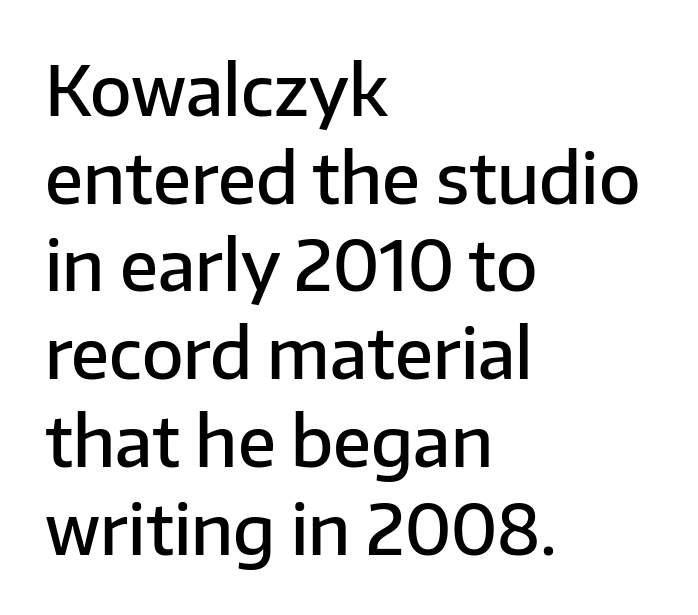
Q: Is the text bold? A: Semi-bold.
Q: Is the text italic (slanted)? A: No, it is upright.
Q: Is the typeface a serif or a sans-serif typeface? A: Sans-serif.
Q: Is the text underlined? A: No.
Q: How is the paragraph aligned? A: Left-aligned.
Q: Is the spacing between letters normal or unusually wide? A: Normal.
Q: Is the spacing between lines tight, normal or loose? A: Normal.
Q: Width (condensed, normal, or wide)? A: Normal.
Q: Stroke contrast? A: Low.
Q: x-height? A: Medium.
Q: Monospaced? A: No.
